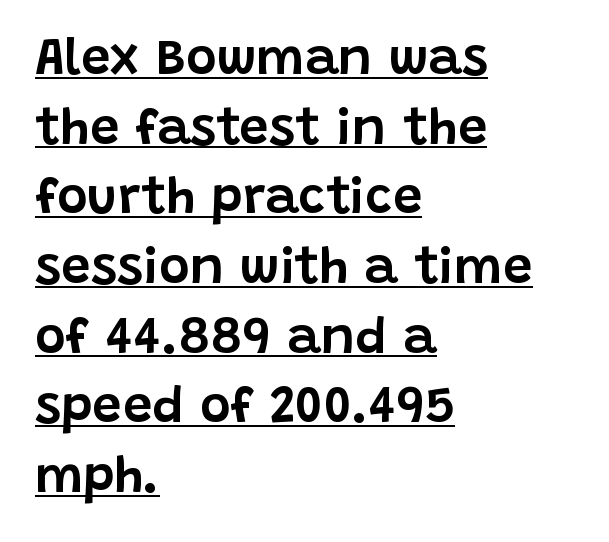
Q: Is the text italic (slanted)? A: No, it is upright.
Q: Is the typeface a serif or a sans-serif typeface? A: Sans-serif.
Q: Is the text underlined? A: Yes.
Q: How is the paragraph aligned? A: Left-aligned.
Q: Is the spacing between letters normal or unusually wide? A: Normal.
Q: Is the spacing between lines tight, normal or loose? A: Normal.
Q: Width (condensed, normal, or wide)? A: Normal.
Q: Stroke contrast? A: Low.
Q: x-height? A: Large.
Q: Monospaced? A: No.
